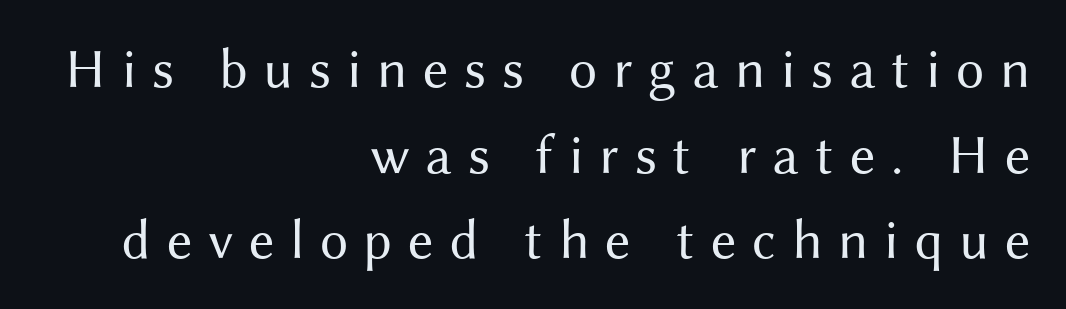
{"serif": "no", "italic": "no", "bold": "no", "weight": "regular", "width": "normal", "stroke_contrast": "medium", "x_height": "medium", "monospaced": "no", "underline": "no", "align": "right", "line_spacing": "normal", "line_spacing_ratio": 1.53, "letter_spacing": "wide", "letter_spacing_em": 0.28, "glyph_px": 56}
